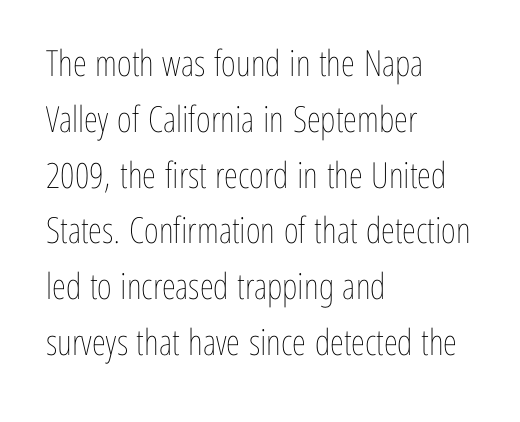
The image shows 36 px thin, condensed type, upright; set left-aligned, normal line spacing (1.55x), normal letter spacing, not underlined; low stroke contrast and a medium x-height.
